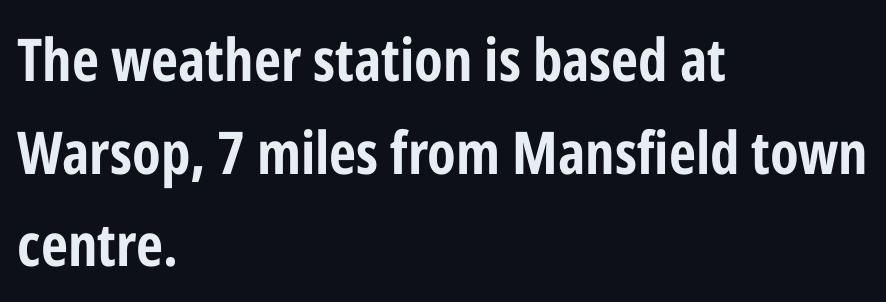
Stroke terminals: plain, sans-serif. Posture: upright roman. Letter spacing: default. Heavy-handed strokes throughout: this text is bold. This sample is left-justified, so line endings fall wherever the words run out. Character widths vary here, with narrow letters taking less room than wide ones.
